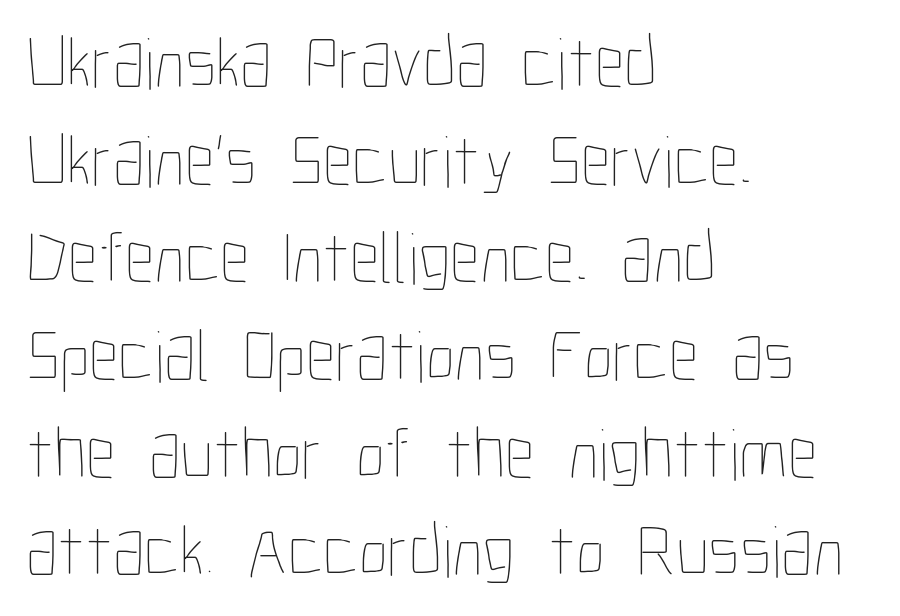
{"italic": "no", "bold": "no", "weight": "thin", "width": "condensed", "stroke_contrast": "low", "x_height": "medium", "monospaced": "no", "underline": "no", "align": "left", "line_spacing": "normal", "line_spacing_ratio": 1.32, "letter_spacing": "normal", "letter_spacing_em": 0.0, "glyph_px": 74}
